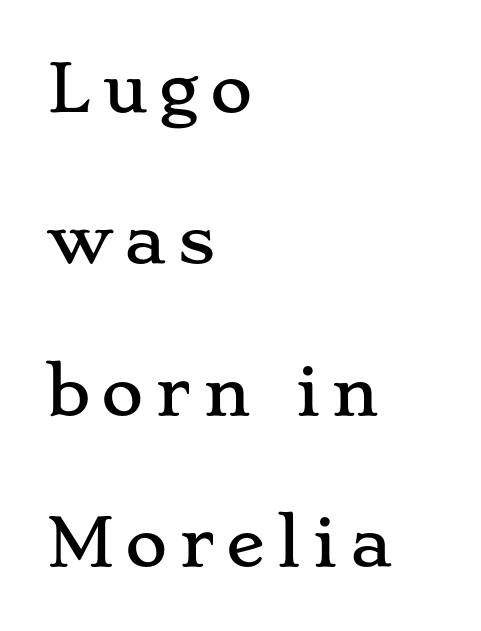
The image shows 65 px wide serif type, upright; set left-aligned, loose line spacing (2.33x), not underlined; low stroke contrast and a small x-height.
